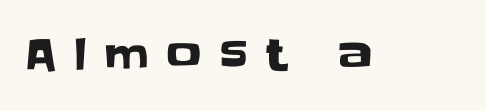
{"serif": "no", "italic": "no", "width": "normal", "stroke_contrast": "low", "x_height": "large", "monospaced": "no", "underline": "no", "letter_spacing": "wide", "letter_spacing_em": 0.39, "glyph_px": 44}
